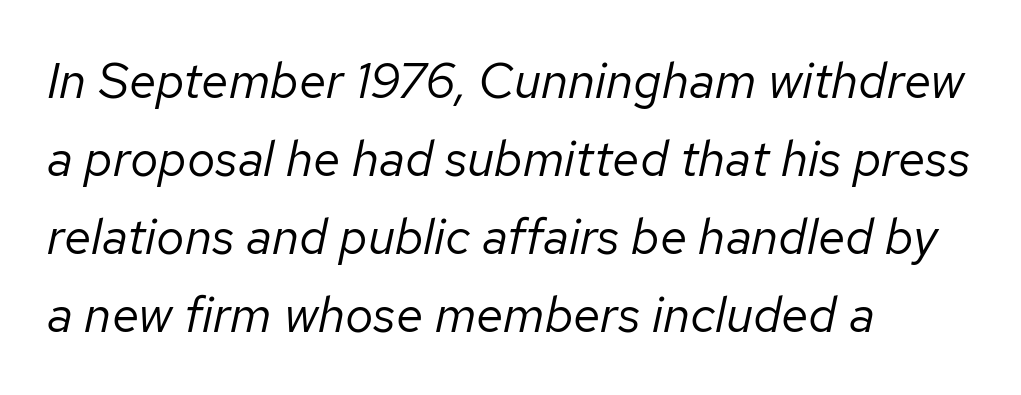
Characters are canted at an angle relative to the baseline's perpendicular. Nothing heavy about these letters — not bold at all. A student would call this left alignment; a typographer would say flush left, rag right. Character widths vary here, with narrow letters taking less room than wide ones. Words float on clear page, feet unadorned.
